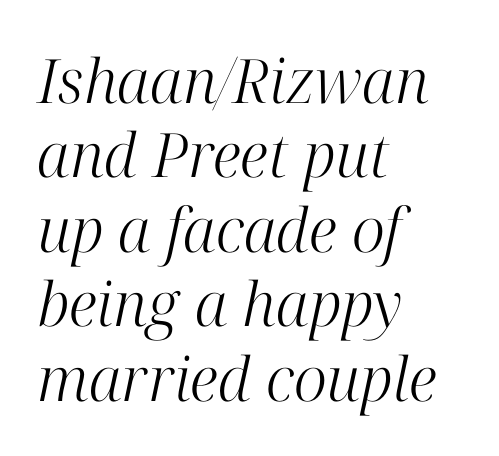
{"serif": "yes", "italic": "yes", "lean": "right", "slant_degrees": 12, "bold": "no", "weight": "light", "width": "normal", "stroke_contrast": "high", "x_height": "medium", "monospaced": "no", "underline": "no", "align": "left", "line_spacing_ratio": 1.22, "letter_spacing": "normal", "letter_spacing_em": 0.0, "glyph_px": 61}
